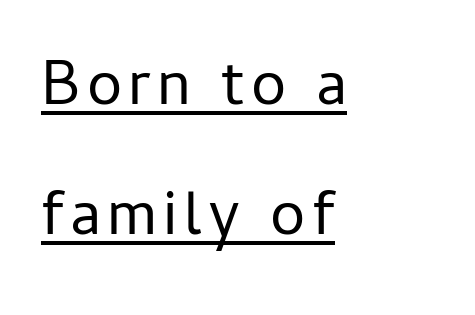
The image shows 63 px regular-weight sans-serif type, upright; set left-aligned, loose line spacing (2.06x), underlined; low stroke contrast and a medium x-height.
